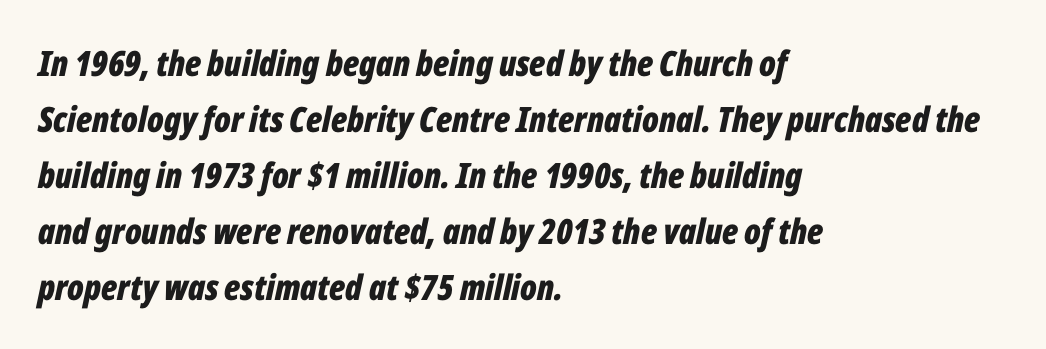
How are the letters spaced? Ordinarily, with no added tracking. The typesetter chose a ragged-right arrangement here. This rendering features lettering with no underline. Notice how descenders clear the ascenders below comfortably — that's standard leading. Proportional: the letters do not fall into vertical columns. Heavy, bold letterforms.
